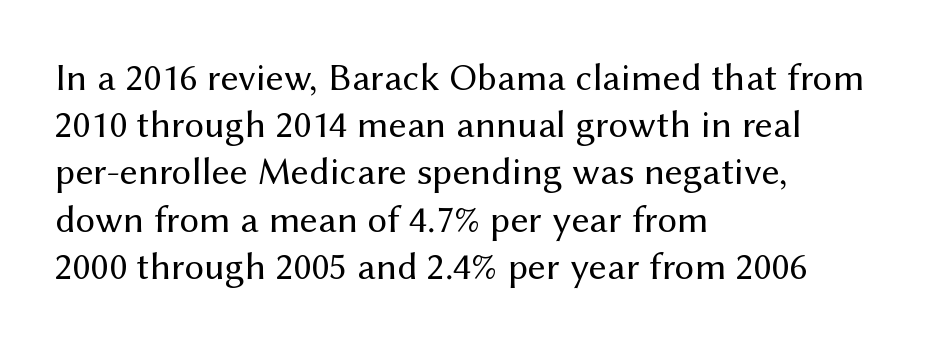
Caption: multi-line text, flush left, ragged right. These glyphs show unthickened strokes, regular width or finer. Clear beneath every line of the passage. The type family on display is of the sans-serif kind.
